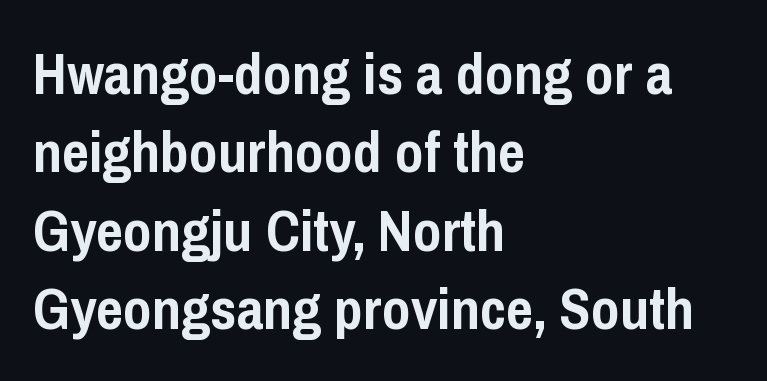
{"serif": "no", "italic": "no", "bold": "yes", "weight": "semibold", "width": "condensed", "stroke_contrast": "low", "x_height": "medium", "monospaced": "no", "underline": "no", "align": "left", "line_spacing": "normal", "line_spacing_ratio": 1.35, "letter_spacing": "normal", "letter_spacing_em": 0.0, "glyph_px": 58}
